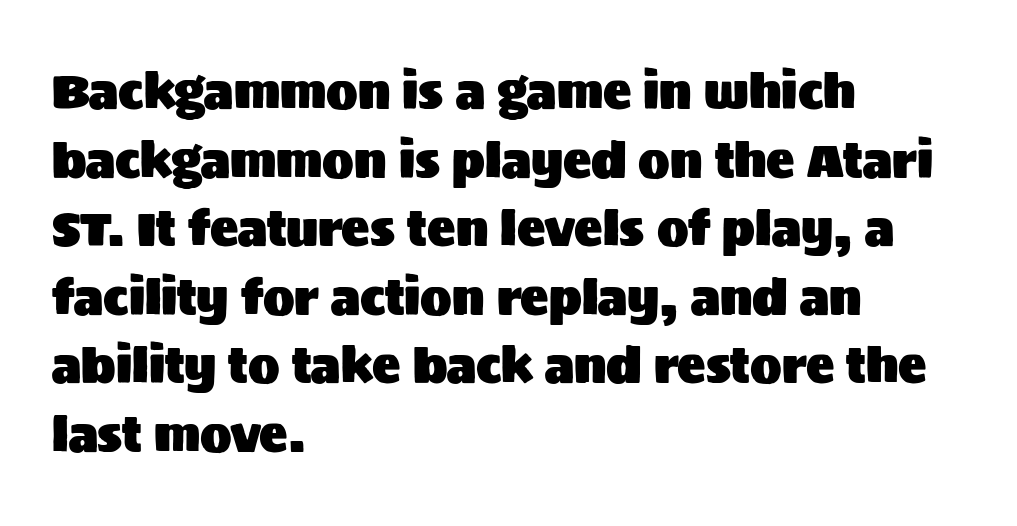
{"serif": "no", "italic": "no", "width": "normal", "stroke_contrast": "medium", "x_height": "large", "monospaced": "no", "underline": "no", "align": "left", "line_spacing": "normal", "line_spacing_ratio": 1.46, "letter_spacing": "normal", "letter_spacing_em": 0.0, "glyph_px": 47}
